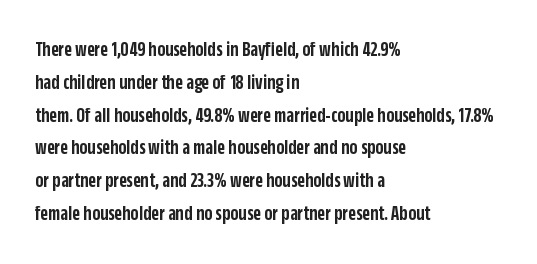
A somewhat darkened texture: the type is semibold rather than bold. Every stem runs plumb, perpendicular to the baseline. No extra tracking has been applied to these lines. A bare baseline throughout the passage. Every row of glyphs begins at an identical x-position on the left. Normally led — the rows are evenly, conventionally spaced.
